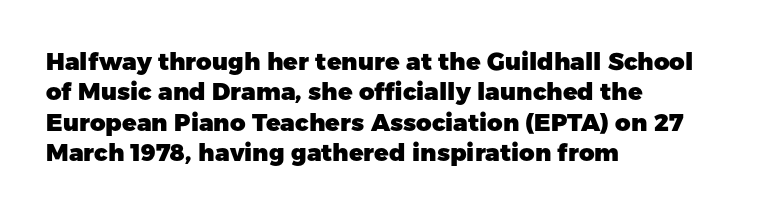
{"italic": "no", "bold": "yes", "underline": "no", "align": "left", "line_spacing": "normal", "line_spacing_ratio": 1.27, "letter_spacing": "normal", "letter_spacing_em": 0.0, "glyph_px": 24}
